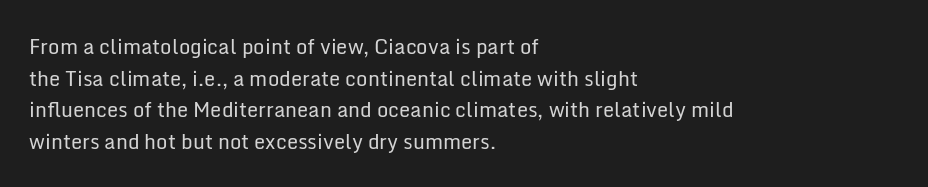
Teacher's note: observe the even left margin — that is flush-left alignment. The passage shown is not underscored anywhere. The rendering uses a moderate line-height, typical for paragraphs. Ascenders rise straight up at ninety degrees. Nobody touched the tracking dial on this one.
